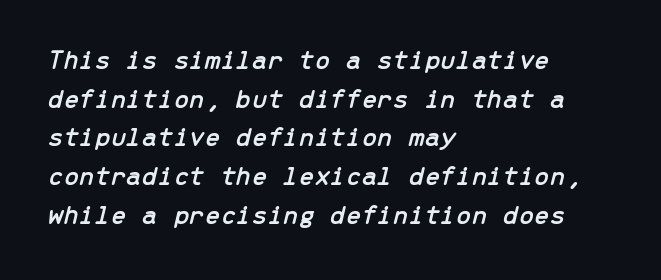
Q: Is the text italic (slanted)? A: Yes, it leans right by about 13 degrees.
Q: Is the text underlined? A: No.
Q: How is the paragraph aligned? A: Left-aligned.
Q: Is the spacing between letters normal or unusually wide? A: Normal.
Q: Is the spacing between lines tight, normal or loose? A: Normal.
Q: Width (condensed, normal, or wide)? A: Normal.
Q: Stroke contrast? A: Low.
Q: x-height? A: Medium.
Q: Monospaced? A: Yes.
